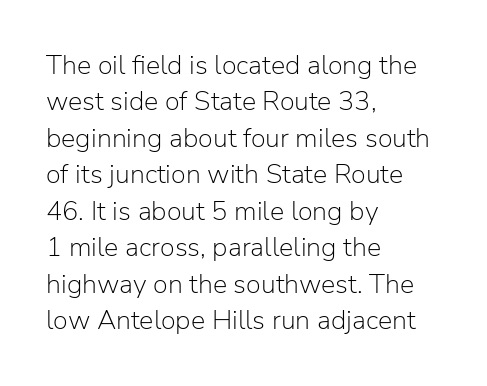
The image shows 27 px text type, upright; set left-aligned, normal line spacing (1.35x), normal letter spacing, not underlined.
